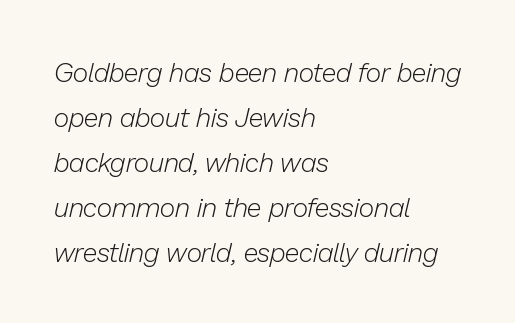
Q: Is the text bold? A: No.
Q: Is the text italic (slanted)? A: Yes, it leans right by about 13 degrees.
Q: Is the text underlined? A: No.
Q: How is the paragraph aligned? A: Left-aligned.
Q: Is the spacing between letters normal or unusually wide? A: Normal.
Q: Is the spacing between lines tight, normal or loose? A: Normal.
